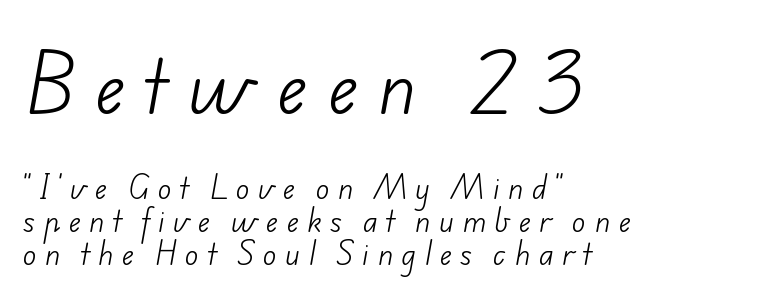
Bigger letters appear in the top chunk; the bottom chunk is reduced. Anything drawn beneath the words? Only blank space. The compositor pushed each line to the left boundary. The characters display no serif detailing; their extremities are plain. This sample has the flowing, uneven cadence of proportional lettering.
